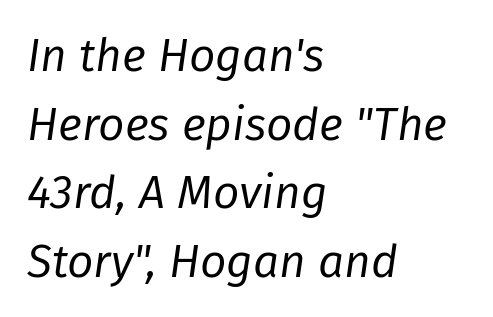
{"italic": "yes", "lean": "right", "slant_degrees": 8, "bold": "no", "weight": "regular", "width": "normal", "stroke_contrast": "low", "x_height": "medium", "monospaced": "no", "underline": "no", "align": "left", "line_spacing": "normal", "line_spacing_ratio": 1.49, "letter_spacing": "normal", "letter_spacing_em": 0.0, "glyph_px": 46}
